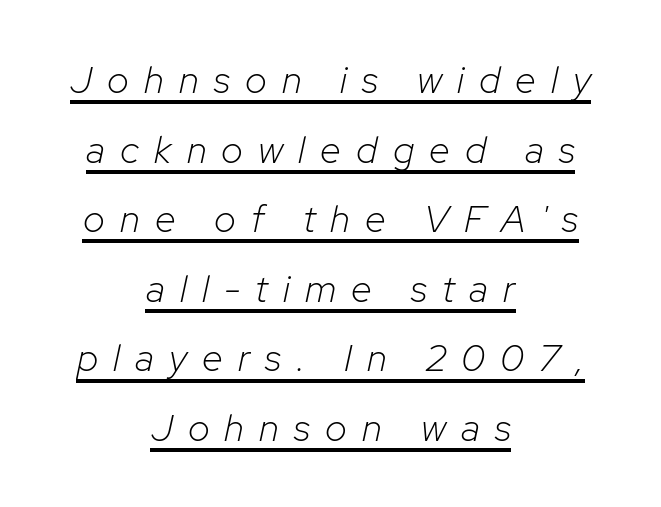
The image shows 38 px light type, italic (leaning right); set centered, line spacing 1.83x, unusually wide letter spacing (+0.4 em), underlined; low stroke contrast and a medium x-height.
